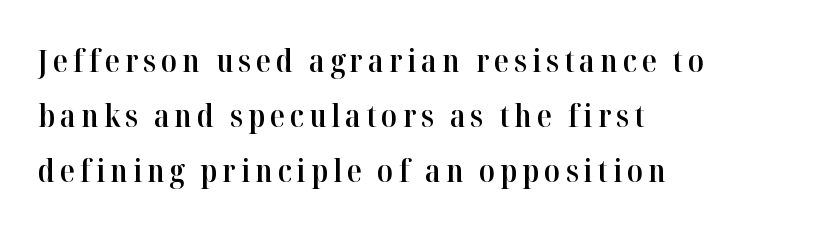
Q: Is the text bold? A: Semi-bold.
Q: Is the text italic (slanted)? A: No, it is upright.
Q: Is the typeface a serif or a sans-serif typeface? A: Serif.
Q: Is the text underlined? A: No.
Q: How is the paragraph aligned? A: Left-aligned.
Q: Width (condensed, normal, or wide)? A: Normal.
Q: Stroke contrast? A: High.
Q: x-height? A: Medium.
Q: Monospaced? A: No.
